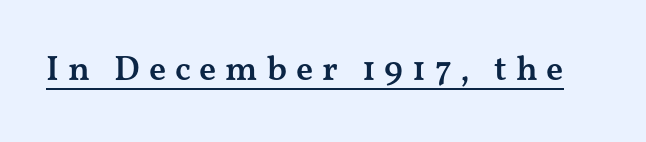
Q: Is the text bold? A: Semi-bold.
Q: Is the text italic (slanted)? A: No, it is upright.
Q: Is the typeface a serif or a sans-serif typeface? A: Serif.
Q: Is the text underlined? A: Yes.
Q: Is the spacing between letters normal or unusually wide? A: Unusually wide.
Q: Width (condensed, normal, or wide)? A: Wide.
Q: Stroke contrast? A: Medium.
Q: x-height? A: Medium.
Q: Monospaced? A: No.
